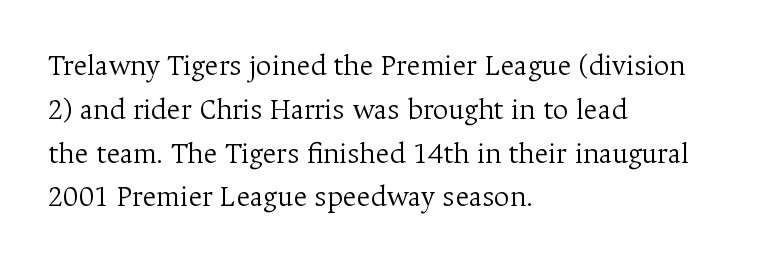
You could not count columns in this text — the font is proportionally spaced. You can tell from the footed stems that serif type was used. Does the leading feel generous? No, just average. Lines of text with bare space underneath. Style check: upright. Students, note that the glyphs here touch the page at normal intervals.
